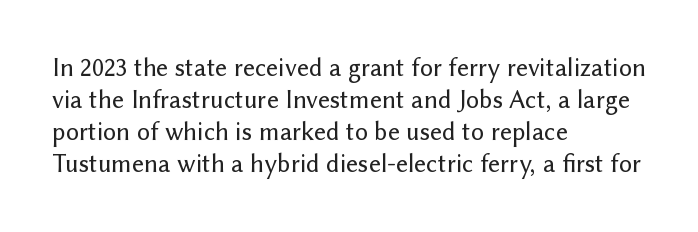
Standard letterfit; no display-style spreading of the glyphs. The string is rendered with underlining switched off. Compared with a centered layout, this one pins lines to the left instead. Vertical strokes here are truly vertical.
